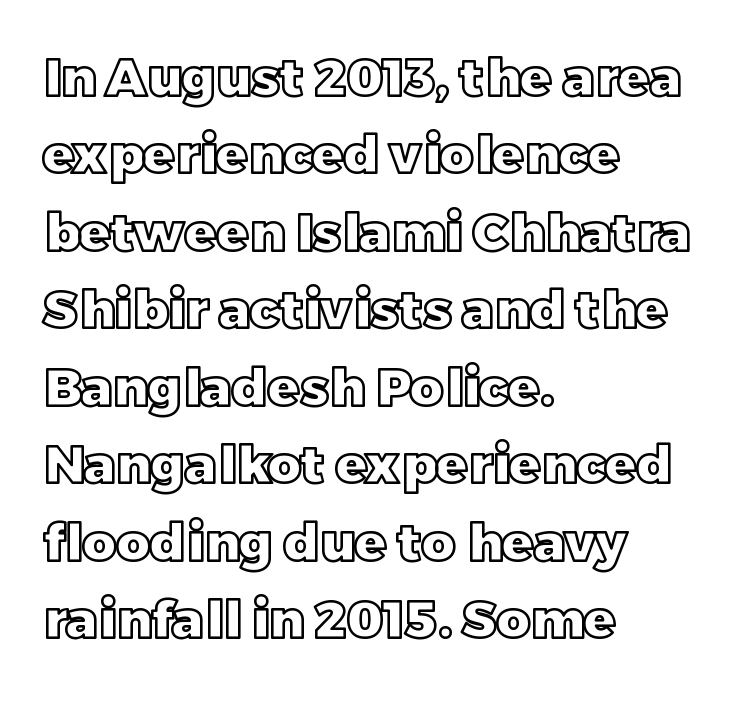
Q: Is the text italic (slanted)? A: No, it is upright.
Q: Is the text underlined? A: No.
Q: How is the paragraph aligned? A: Left-aligned.
Q: Is the spacing between letters normal or unusually wide? A: Normal.
Q: Is the spacing between lines tight, normal or loose? A: Normal.
Q: Width (condensed, normal, or wide)? A: Normal.
Q: x-height? A: Large.
Q: Monospaced? A: No.
